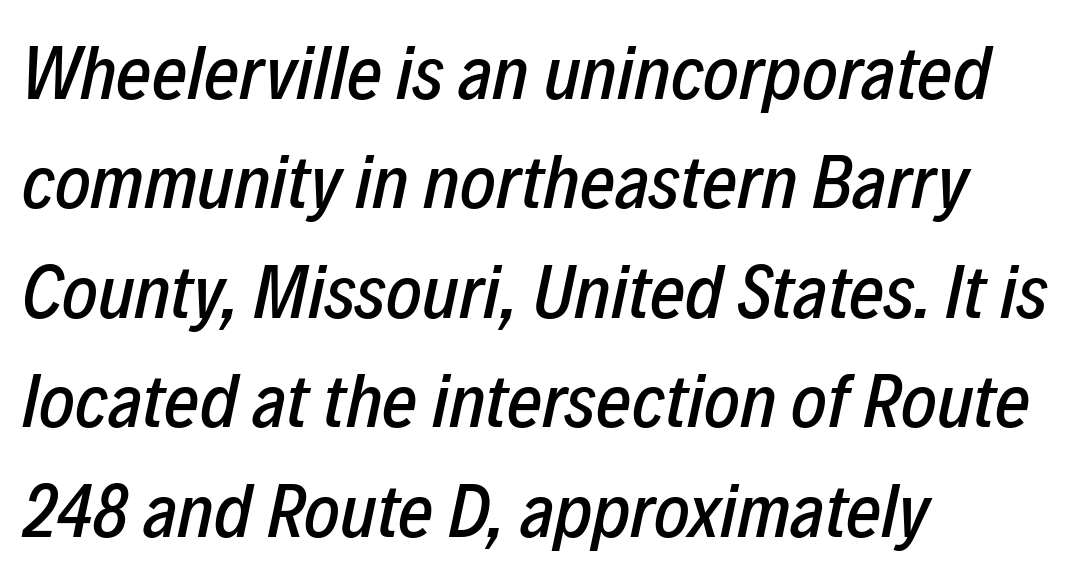
The horizontal fit of the characters is conventional and even. Here the designer chose a conventional face with non-uniform glyph widths. Successive baselines arrive at the customary interval. The glyphs look as if they've been sheared to an angle. The words here are not underlined. The compositor pushed each line to the left boundary.
